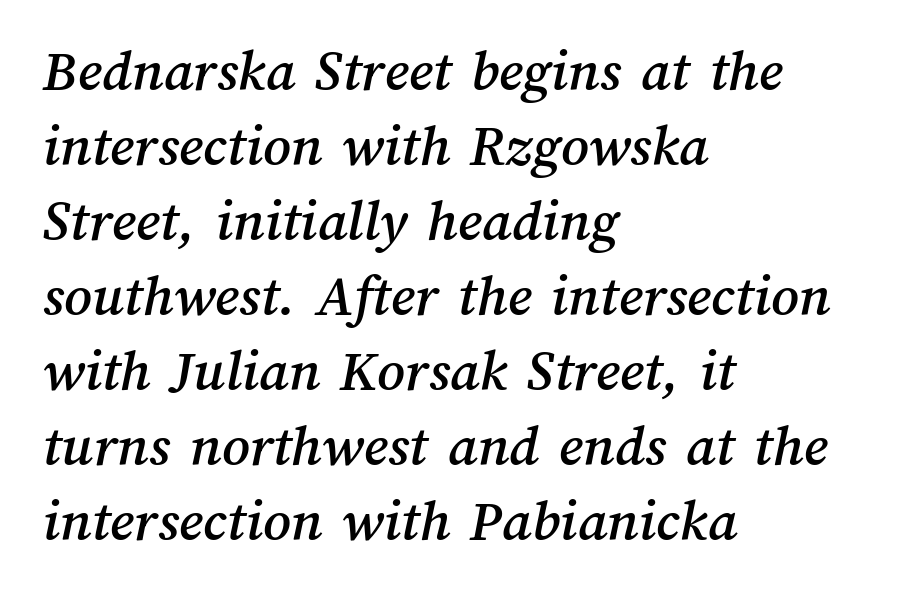
The image shows 60 px text type; set left-aligned, normal line spacing (1.25x), normal letter spacing, not underlined; medium stroke contrast and a medium x-height.
